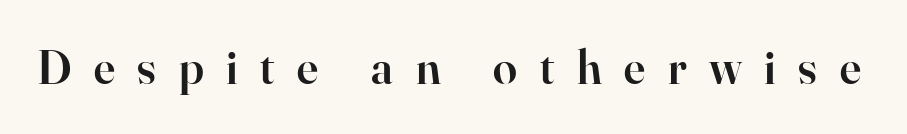
{"serif": "yes", "italic": "no", "bold": "semi", "weight": "semibold", "width": "normal", "stroke_contrast": "high", "x_height": "small", "monospaced": "no", "underline": "no", "letter_spacing": "wide", "letter_spacing_em": 0.47, "glyph_px": 48}
